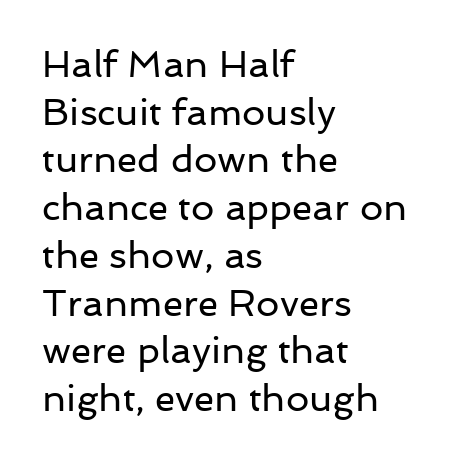
Is this a heavy cut? Hardly; it is regular or lighter. How are the letters spaced? Ordinarily, with no added tracking. The ragged edge is on the right, which tells us the setting is flush left. Characters remain perfectly vertical along every line. This sample has the flowing, uneven cadence of proportional lettering. The area under the type is left untouched.
